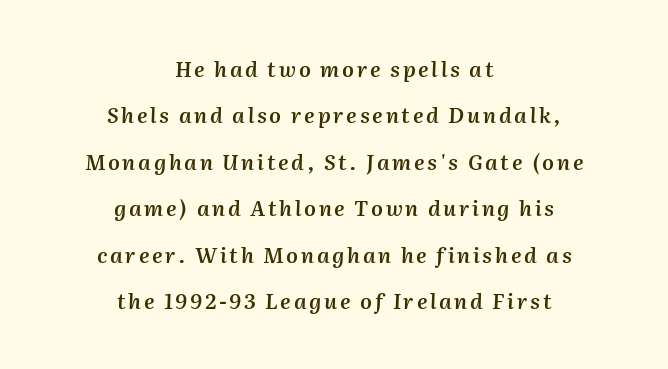
The vertical gap from one line to the next is large. A fair bit of extra ink — the face is semibold, not bold. A typesetter would mark this as italic. Reading down the block, each line starts at a different indent, mirrored at its end. Has an underline been added? It has not.
